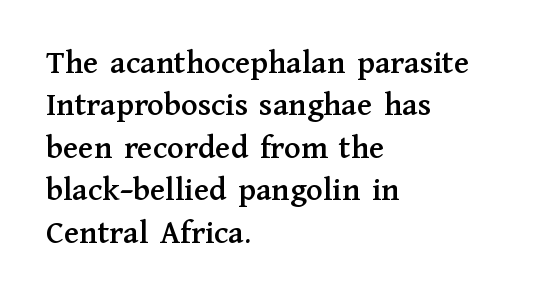
{"serif": "yes", "italic": "no", "width": "normal", "stroke_contrast": "medium", "x_height": "medium", "monospaced": "no", "underline": "no", "align": "left", "line_spacing": "normal", "line_spacing_ratio": 1.25, "letter_spacing": "normal", "letter_spacing_em": 0.0, "glyph_px": 34}
